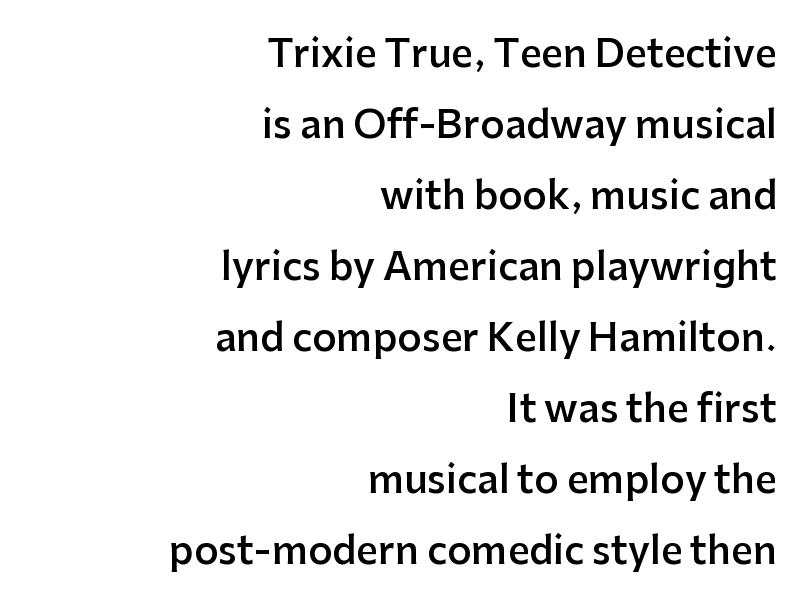
When letters stand straight like this, we call the style roman or upright. Standard letterfit; no display-style spreading of the glyphs. The space directly below the letters is spotless. A somewhat darkened texture: the type is semibold rather than bold. The rendering uses natural spacing where letterforms have individual widths. These lines are composed in type without serifs.
